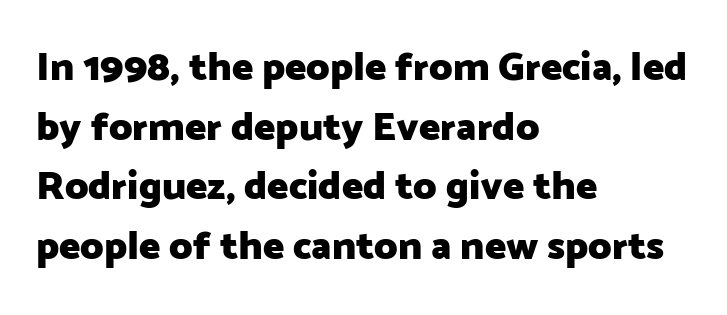
{"serif": "no", "italic": "no", "bold": "yes", "weight": "heavy", "width": "normal", "stroke_contrast": "low", "x_height": "medium", "monospaced": "no", "underline": "no", "align": "left", "line_spacing": "normal", "line_spacing_ratio": 1.49, "letter_spacing": "normal", "letter_spacing_em": 0.0, "glyph_px": 40}
